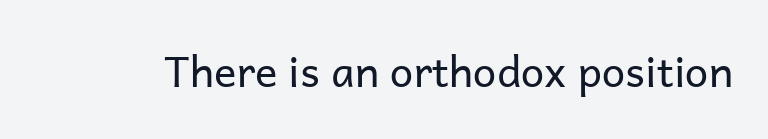
The image shows 42 px regular-weight sans-serif type, upright; set normal letter spacing, not underlined; low stroke contrast and a medium x-height.
